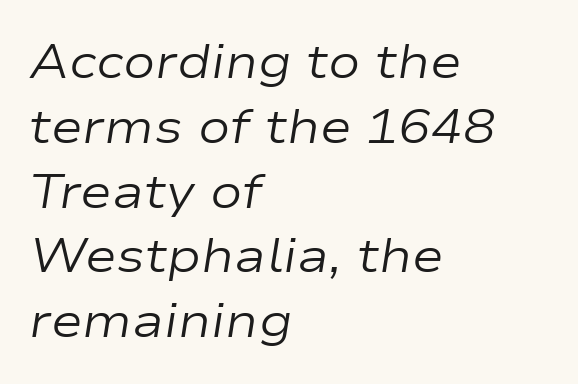
The image shows 48 px regular-weight, wide type, italic (leaning right); set left-aligned, normal line spacing (1.35x), normal letter spacing, not underlined; low stroke contrast and a medium x-height.
